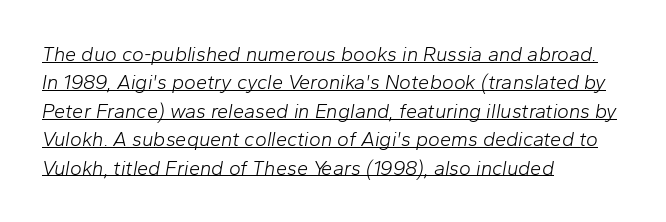
{"italic": "yes", "lean": "right", "slant_degrees": 10, "bold": "no", "underline": "yes", "align": "left", "line_spacing": "normal", "line_spacing_ratio": 1.42, "letter_spacing": "normal", "letter_spacing_em": 0.0, "glyph_px": 20}
